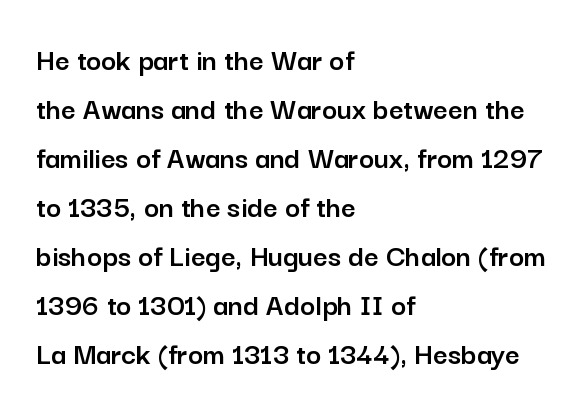
{"serif": "no", "italic": "no", "width": "normal", "stroke_contrast": "low", "x_height": "medium", "monospaced": "no", "underline": "no", "align": "left", "line_spacing": "normal", "line_spacing_ratio": 1.53, "letter_spacing": "normal", "letter_spacing_em": 0.0, "glyph_px": 32}
